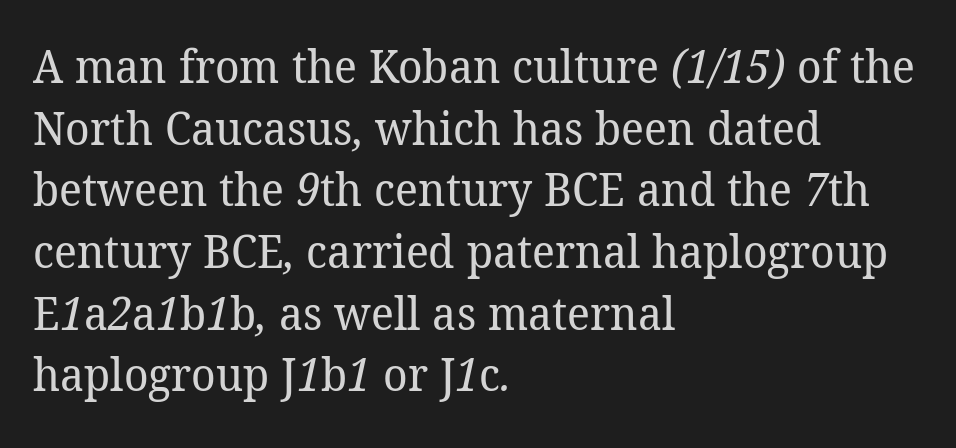
{"serif": "yes", "bold": "no", "weight": "regular", "width": "normal", "stroke_contrast": "low", "x_height": "medium", "monospaced": "no", "underline": "no", "align": "left", "line_spacing": "normal", "line_spacing_ratio": 1.34, "letter_spacing": "normal", "letter_spacing_em": 0.0, "glyph_px": 46}
